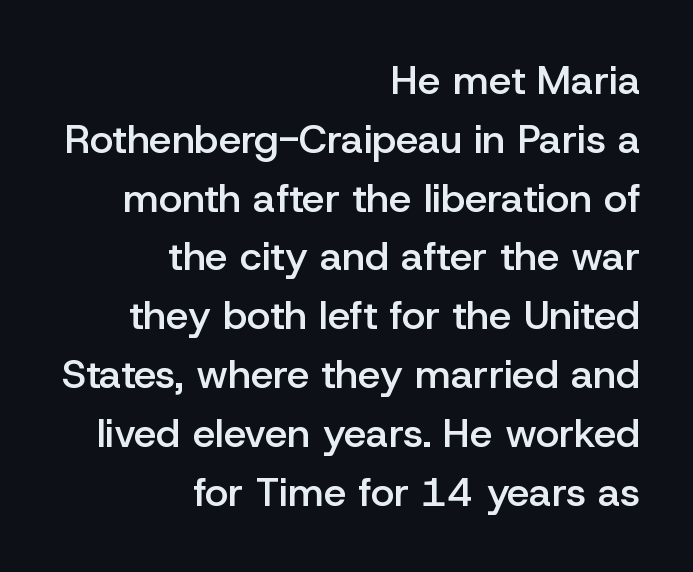
The image shows 40 px semibold sans-serif type, upright; set right-aligned, normal line spacing (1.47x), normal letter spacing, not underlined; low stroke contrast and a medium x-height.
